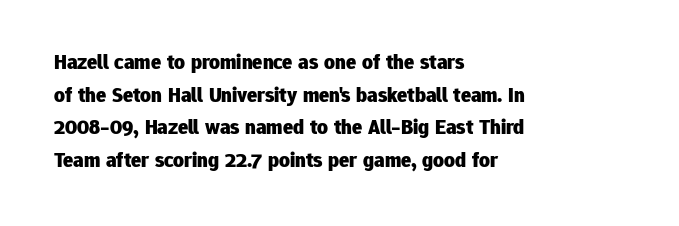
{"italic": "no", "bold": "yes", "underline": "no", "align": "left", "line_spacing": "normal", "line_spacing_ratio": 1.55, "letter_spacing": "normal", "letter_spacing_em": 0.0, "glyph_px": 21}
